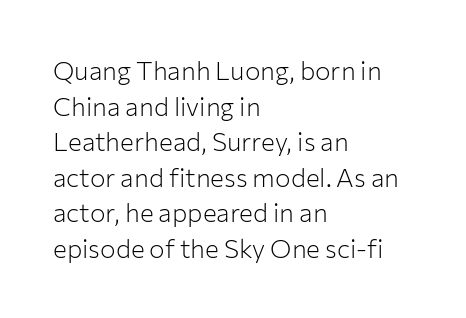
{"italic": "no", "bold": "no", "underline": "no", "align": "left", "line_spacing": "normal", "line_spacing_ratio": 1.37, "letter_spacing": "normal", "letter_spacing_em": 0.0, "glyph_px": 26}
